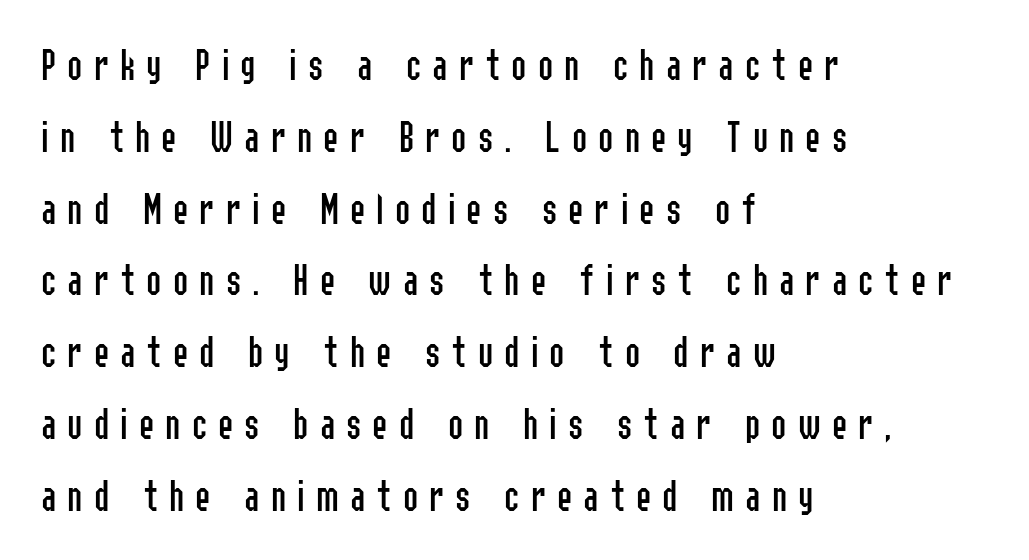
{"serif": "no", "italic": "no", "bold": "no", "weight": "regular", "width": "condensed", "stroke_contrast": "low", "x_height": "medium", "monospaced": "no", "underline": "no", "align": "left", "line_spacing": "normal", "line_spacing_ratio": 1.56, "letter_spacing": "wide", "letter_spacing_em": 0.24, "glyph_px": 46}
